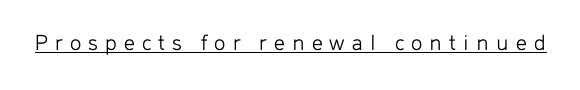
{"italic": "no", "bold": "no", "underline": "yes", "letter_spacing": "wide", "letter_spacing_em": 0.3, "glyph_px": 24}
